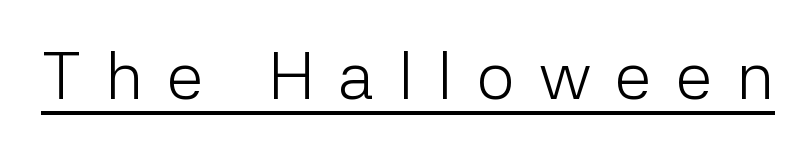
{"serif": "no", "italic": "no", "bold": "no", "weight": "light", "width": "normal", "stroke_contrast": "low", "x_height": "medium", "monospaced": "no", "underline": "yes", "letter_spacing": "wide", "letter_spacing_em": 0.36, "glyph_px": 67}
